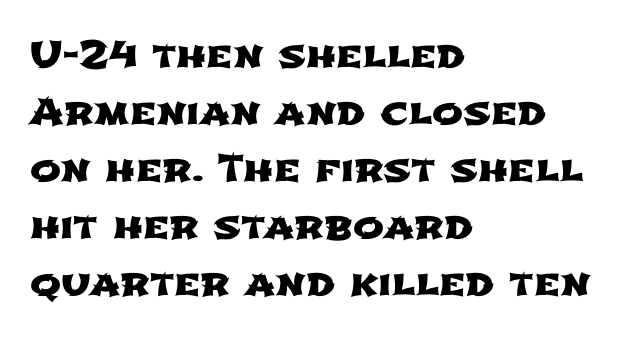
This rendering leaves character spacing at its baseline value. The lines are quadded left. The face used here is proportionally spaced, like ordinary book or web type. No word sits above an underline. In terms of leading, this rendering sits right in the middle. The typeface chosen for these lines omits serifs.
